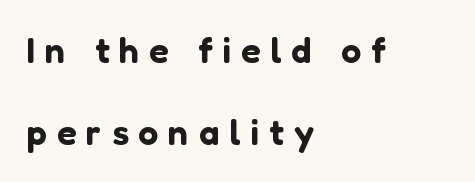
{"serif": "no", "italic": "no", "width": "normal", "stroke_contrast": "low", "x_height": "medium", "monospaced": "no", "underline": "no", "align": "left", "line_spacing": "loose", "line_spacing_ratio": 2.29, "letter_spacing": "wide", "letter_spacing_em": 0.28, "glyph_px": 36}
